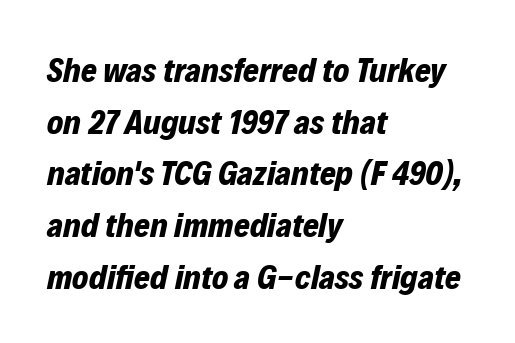
{"italic": "yes", "lean": "right", "slant_degrees": 12, "bold": "yes", "weight": "bold", "width": "normal", "stroke_contrast": "low", "x_height": "medium", "monospaced": "no", "underline": "no", "align": "left", "line_spacing": "normal", "line_spacing_ratio": 1.52, "letter_spacing": "normal", "letter_spacing_em": 0.0, "glyph_px": 34}
